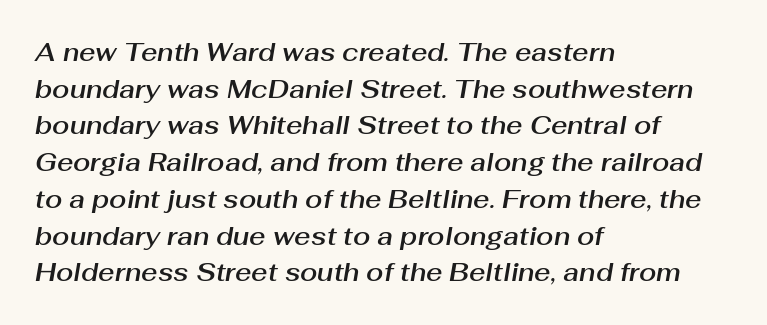
Quick note: underline off. Which margin do the lines hug? The left one — the right edge is uneven. Tall strokes in this sample are angled rather than plumb. The rows are spaced the way most documents space them. The letterforms sit shoulder to shoulder at normal distance.
